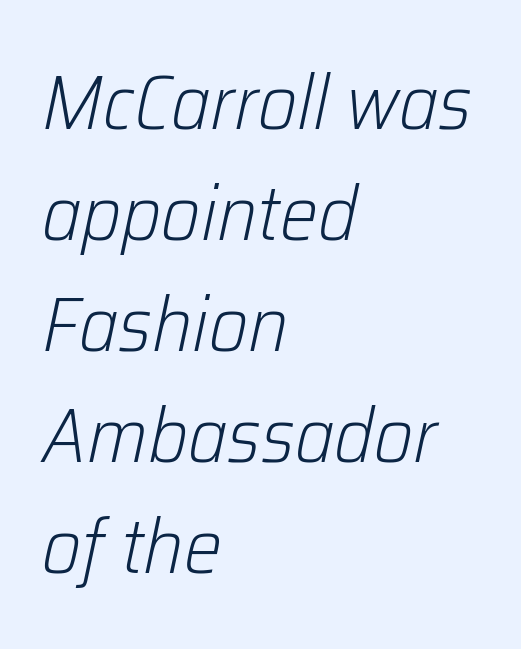
Q: Is the text bold? A: No.
Q: Is the text italic (slanted)? A: Yes, it leans right by about 12 degrees.
Q: Is the text underlined? A: No.
Q: How is the paragraph aligned? A: Left-aligned.
Q: Is the spacing between letters normal or unusually wide? A: Normal.
Q: Is the spacing between lines tight, normal or loose? A: Normal.
Q: Width (condensed, normal, or wide)? A: Normal.
Q: Stroke contrast? A: Low.
Q: x-height? A: Medium.
Q: Monospaced? A: No.
